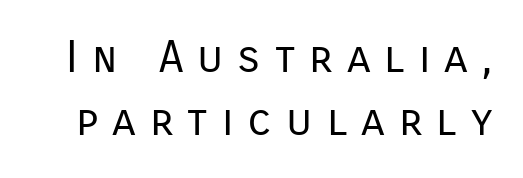
Q: Is the text bold? A: No.
Q: Is the text italic (slanted)? A: No, it is upright.
Q: Is the typeface a serif or a sans-serif typeface? A: Sans-serif.
Q: Is the text underlined? A: No.
Q: Is the spacing between letters normal or unusually wide? A: Unusually wide.
Q: Is the spacing between lines tight, normal or loose? A: Normal.
Q: Width (condensed, normal, or wide)? A: Normal.
Q: Stroke contrast? A: Low.
Q: x-height? A: Medium.
Q: Monospaced? A: No.
